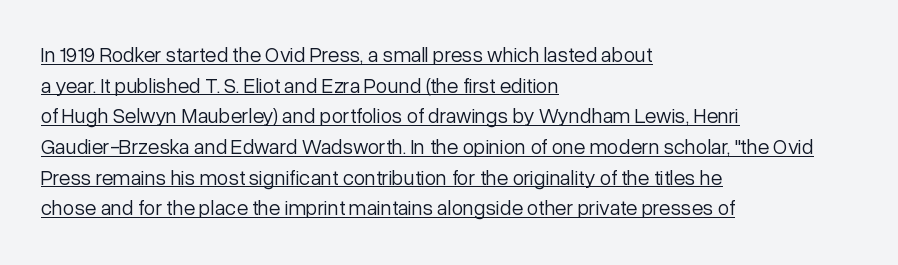
Nothing unusual about the tracking: characters are spaced as the font intends. A normal amount of white space separates one row of letters from the next. No heavy texture on the line: the type isn't bold. Is there any slant? The stems are plumb.
